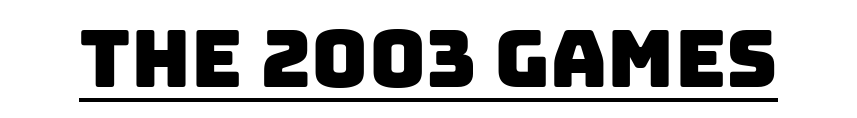
The image shows 79 px sans-serif type; set normal letter spacing, underlined; low stroke contrast and a large x-height.
